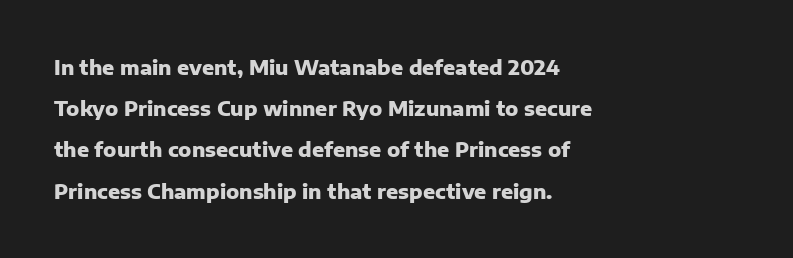
How are the letters spaced? Ordinarily, with no added tracking. Glance below the letters and you will spot only blank space. Rendered with straight, roman letterforms. Reading down the column, the eye jumps a long way to each next line. Where is the straight margin? On the left. How heavy is the stroke? Heavy — this is a bold.
